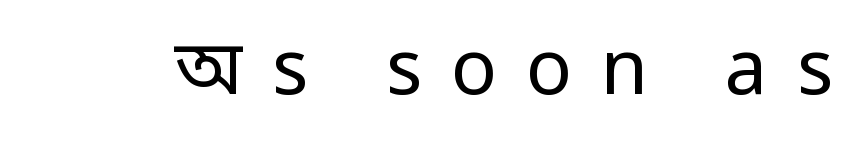
The image shows 76 px regular-weight, condensed sans-serif type, upright; set unusually wide letter spacing (+0.38 em), not underlined; low stroke contrast and a large x-height.
